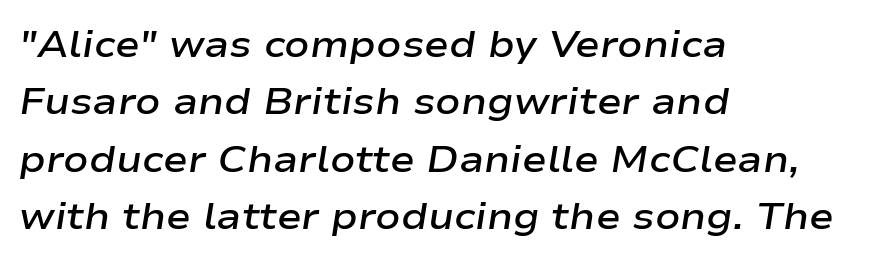
{"italic": "yes", "lean": "right", "slant_degrees": 9, "bold": "semi", "weight": "semibold", "width": "wide", "stroke_contrast": "low", "x_height": "medium", "monospaced": "no", "underline": "no", "align": "left", "line_spacing": "normal", "line_spacing_ratio": 1.55, "letter_spacing": "normal", "letter_spacing_em": 0.0, "glyph_px": 37}
